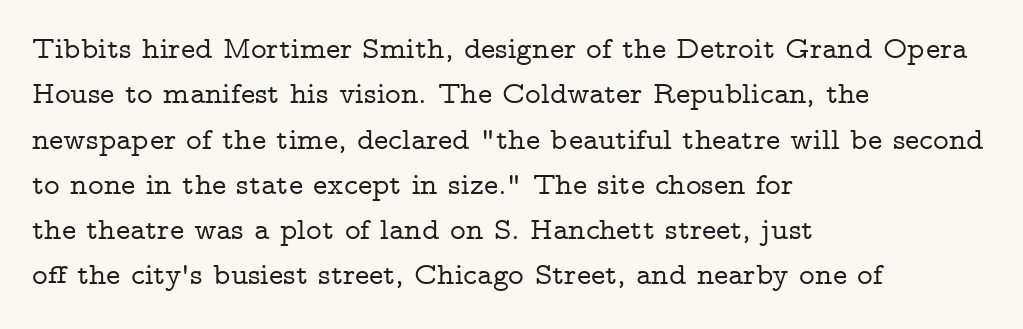
The image shows 30 px wide serif type, upright; set left-aligned, normal line spacing (1.51x), normal letter spacing, not underlined; low stroke contrast and a medium x-height.
